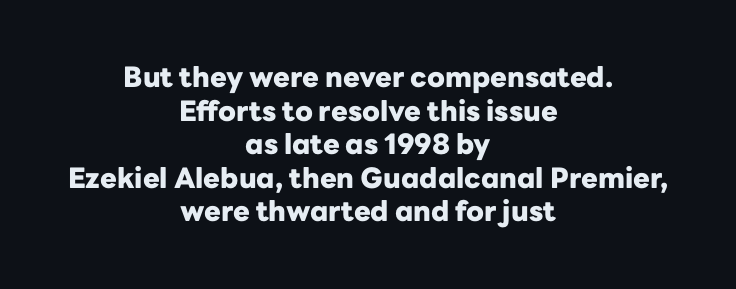
{"serif": "no", "italic": "no", "bold": "yes", "weight": "heavy", "width": "normal", "stroke_contrast": "low", "x_height": "medium", "monospaced": "no", "underline": "no", "align": "center", "line_spacing_ratio": 1.2, "letter_spacing": "normal", "letter_spacing_em": 0.0, "glyph_px": 28}
